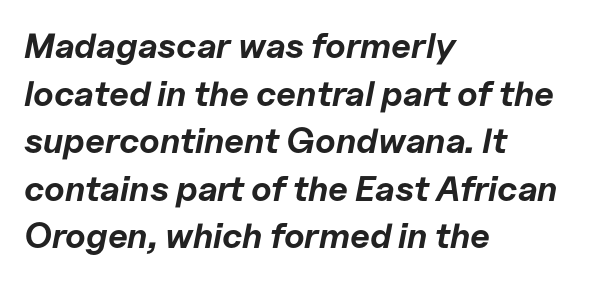
{"italic": "yes", "lean": "right", "slant_degrees": 11, "bold": "yes", "weight": "bold", "width": "normal", "stroke_contrast": "low", "x_height": "medium", "monospaced": "no", "underline": "no", "align": "left", "line_spacing": "normal", "line_spacing_ratio": 1.36, "letter_spacing": "normal", "letter_spacing_em": 0.0, "glyph_px": 35}
